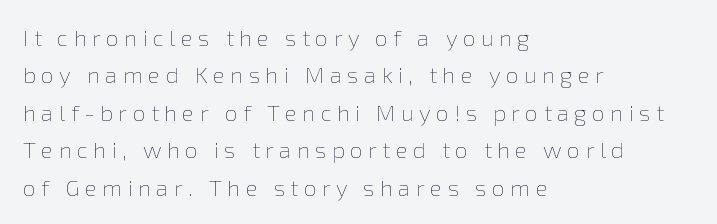
{"italic": "no", "bold": "no", "underline": "no", "align": "left", "line_spacing": "normal", "line_spacing_ratio": 1.63, "letter_spacing": "wide", "letter_spacing_em": 0.23, "glyph_px": 23}
